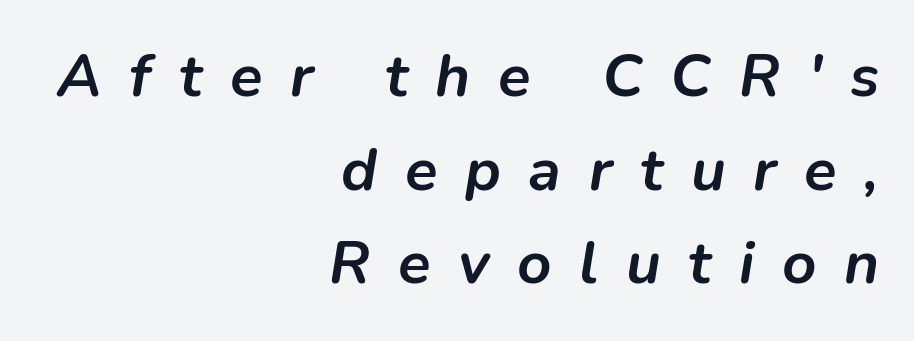
Q: Is the text bold? A: Yes.
Q: Is the text italic (slanted)? A: Yes, it leans right by about 9 degrees.
Q: Is the text underlined? A: No.
Q: How is the paragraph aligned? A: Right-aligned.
Q: Is the spacing between letters normal or unusually wide? A: Unusually wide.
Q: Is the spacing between lines tight, normal or loose? A: Normal.
Q: Width (condensed, normal, or wide)? A: Normal.
Q: Stroke contrast? A: Low.
Q: x-height? A: Medium.
Q: Monospaced? A: No.
